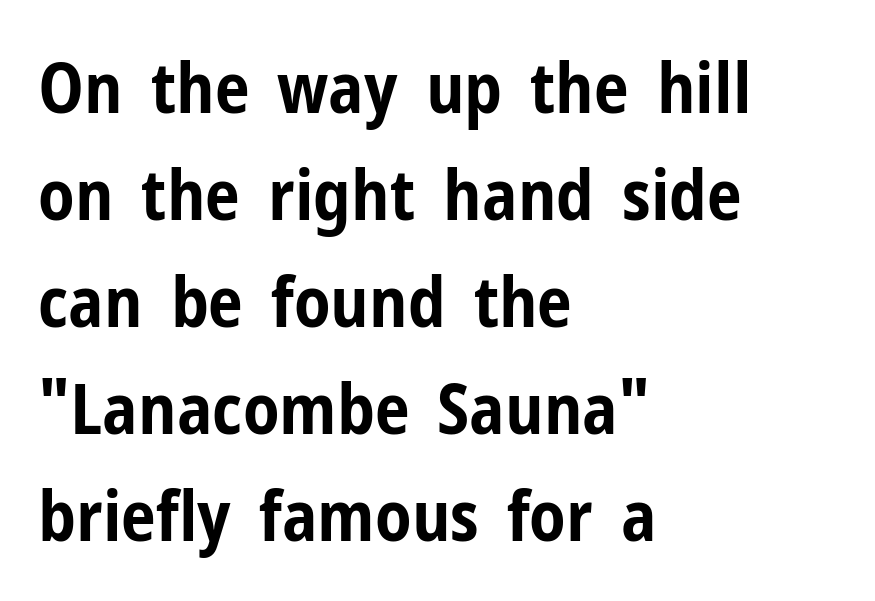
{"serif": "no", "italic": "no", "bold": "yes", "weight": "bold", "width": "condensed", "stroke_contrast": "low", "x_height": "medium", "monospaced": "no", "underline": "no", "align": "left", "line_spacing": "normal", "line_spacing_ratio": 1.53, "letter_spacing": "normal", "letter_spacing_em": 0.0, "glyph_px": 70}
